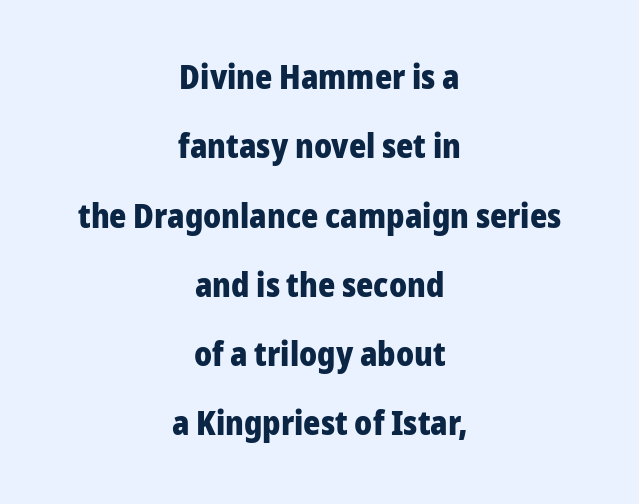
Its strokes are broad and dark, the hallmark of bold type. Decoration check: the copy has no underline. This sample uses plain, unmodified letter spacing. Looks like regular typesetting: each glyph gets only the width it needs. Every character sits straight up, as roman type does. These lines stack symmetrically, like a column narrowing and widening about its center.
